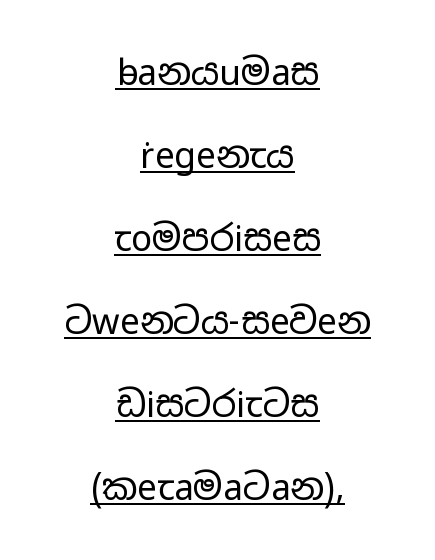
Characters follow at the spacing the type designer built in. Notice the wide empty band between every row — that's loose leading. The rendering uses natural spacing where letterforms have individual widths. Is the type heavy? It reads as light-to-regular instead.
